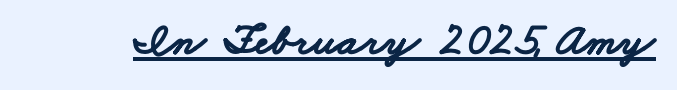
Emphasis by weight is at full strength: bold. Do the characters align in a grid? No, the font is proportional. How are the letters spaced? Ordinarily, with no added tracking. Check the space under the baseline: a stroke is drawn there. In terms of letterform style, serifs are entirely absent.
